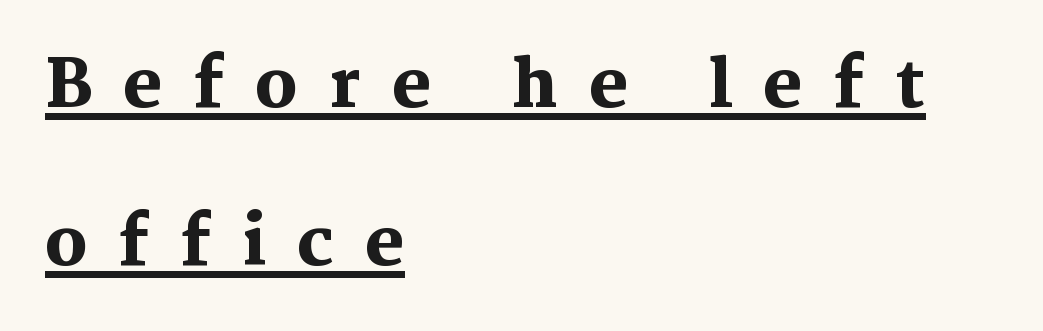
The image shows 66 px heavy serif type, upright; set left-aligned, loose line spacing (2.39x), unusually wide letter spacing (+0.47 em), underlined; medium stroke contrast and a medium x-height.
